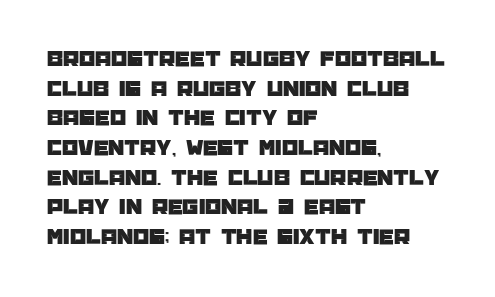
{"italic": "no", "underline": "no", "align": "left", "line_spacing": "normal", "line_spacing_ratio": 1.29, "letter_spacing": "normal", "letter_spacing_em": 0.0, "glyph_px": 23}
